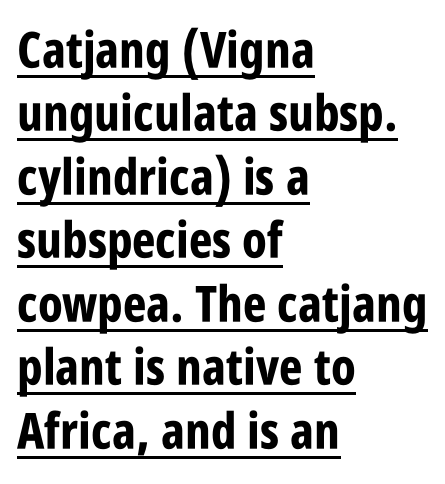
Standard letterfit; no display-style spreading of the glyphs. When letters stand straight like this, we call the style roman or upright. Check where the strokes stop: nothing finishes them off — pure sans. The face used here is proportionally spaced, like ordinary book or web type.
